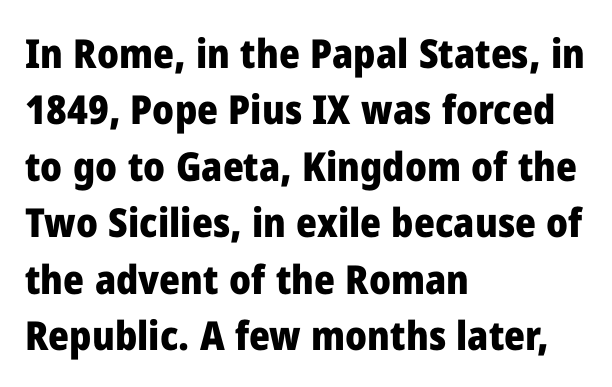
Q: Is the text bold? A: Yes.
Q: Is the text italic (slanted)? A: No, it is upright.
Q: Is the typeface a serif or a sans-serif typeface? A: Sans-serif.
Q: Is the text underlined? A: No.
Q: How is the paragraph aligned? A: Left-aligned.
Q: Is the spacing between letters normal or unusually wide? A: Normal.
Q: Is the spacing between lines tight, normal or loose? A: Normal.
Q: Width (condensed, normal, or wide)? A: Normal.
Q: Stroke contrast? A: Low.
Q: x-height? A: Medium.
Q: Monospaced? A: No.
